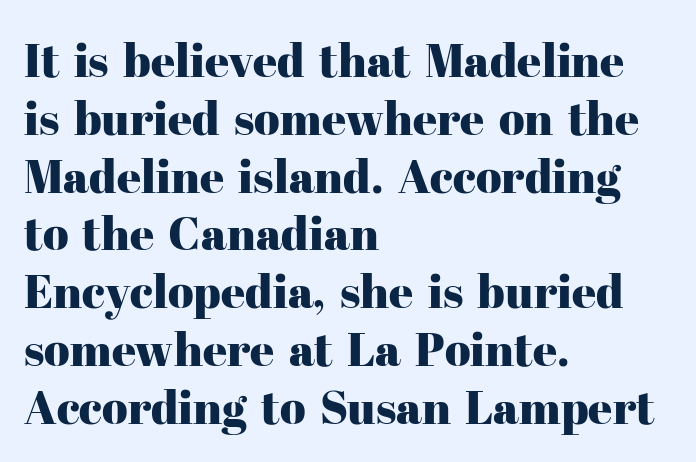
{"serif": "yes", "italic": "no", "width": "normal", "stroke_contrast": "high", "x_height": "medium", "monospaced": "no", "underline": "no", "align": "left", "line_spacing_ratio": 1.23, "letter_spacing": "normal", "letter_spacing_em": 0.0, "glyph_px": 47}
